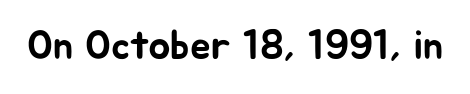
{"serif": "no", "italic": "no", "width": "normal", "stroke_contrast": "low", "x_height": "medium", "monospaced": "no", "underline": "no", "letter_spacing": "normal", "letter_spacing_em": 0.0, "glyph_px": 41}
